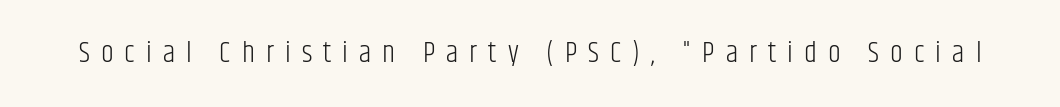
The strip under each line holds only bare page. Serifs: no, the terminals of the letterforms are clean. A typesetter would call this proportional, since set widths differ per character. This sample uses expanded letter spacing, leaving extra air between glyphs. The specimen reads as upright at a glance. On a weight scale, this lands at 450 or below.
